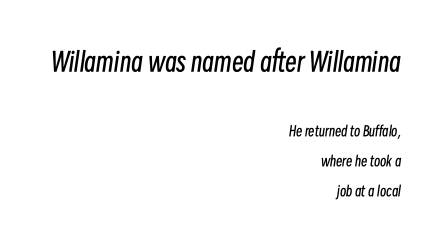
Each line ends at the same right margin while the left side varies. How would I describe the line gaps? Wide and relaxed. Note: larger setting up top, smaller setting below. Heft: none added — not bold.
